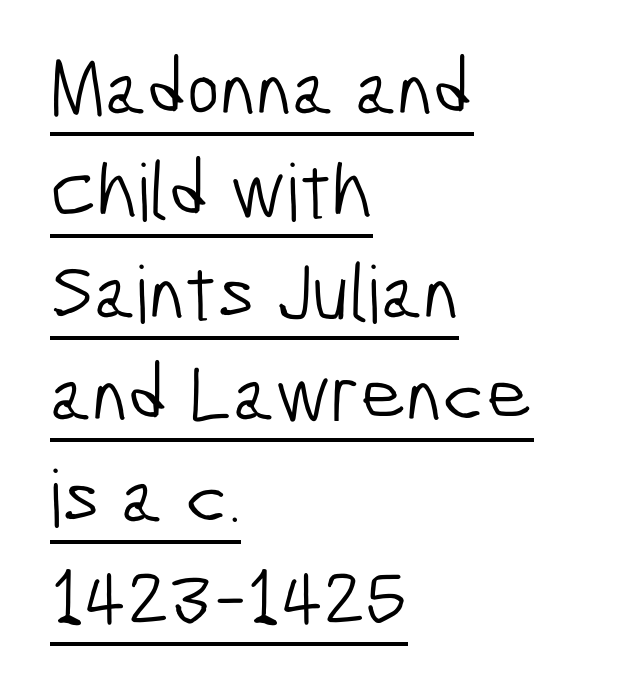
Q: Is the text bold? A: No.
Q: Is the typeface a serif or a sans-serif typeface? A: Sans-serif.
Q: Is the text underlined? A: Yes.
Q: How is the paragraph aligned? A: Left-aligned.
Q: Is the spacing between letters normal or unusually wide? A: Normal.
Q: Is the spacing between lines tight, normal or loose? A: Normal.
Q: Width (condensed, normal, or wide)? A: Condensed.
Q: Stroke contrast? A: Low.
Q: x-height? A: Medium.
Q: Monospaced? A: No.
